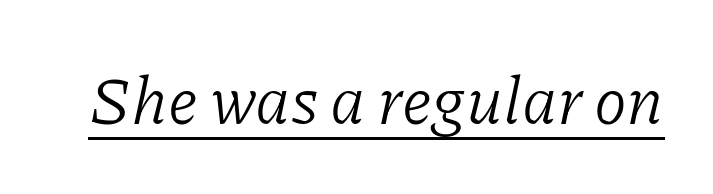
The image shows 67 px light serif type, italic (leaning right); set normal letter spacing, underlined; low stroke contrast and a medium x-height.
